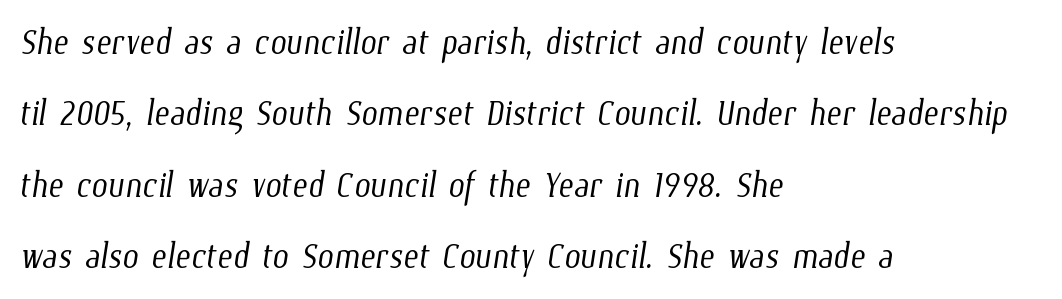
Tracking here is standard; glyphs follow each other at the usual distance. These glyphs show unthickened strokes, regular width or finer. Proportional: the letters do not fall into vertical columns. The words here are not underlined. The lines are quadded left. Leading matches the norm, producing a regular column.
